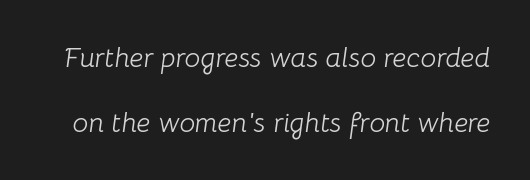
{"italic": "yes", "lean": "right", "slant_degrees": 8, "bold": "no", "weight": "light", "width": "normal", "stroke_contrast": "low", "x_height": "medium", "monospaced": "no", "underline": "no", "line_spacing": "loose", "line_spacing_ratio": 2.32, "letter_spacing": "normal", "letter_spacing_em": 0.0, "glyph_px": 28}
